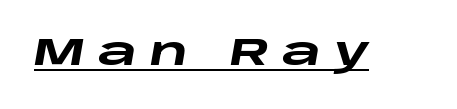
The rendering inserts visible extra space after every character. Tall strokes in this sample are angled rather than plumb. Spacing verdict: proportional, widths tailored to each character. Strong, thick strokes mark this as bold type. This rendering features underlined lettering.
